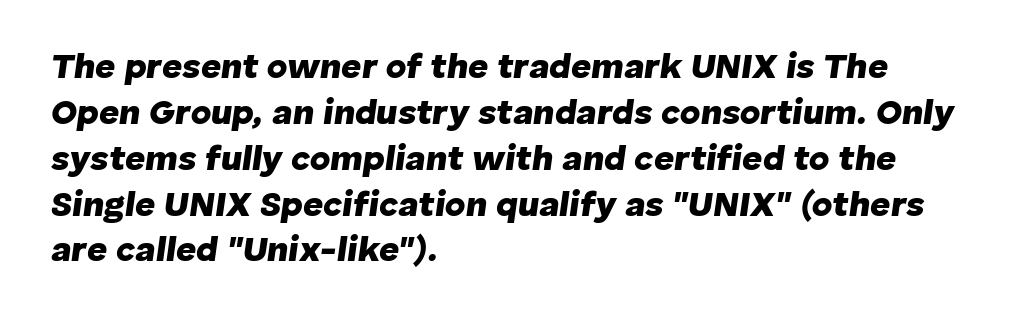
The image shows 35 px heavy type, italic (leaning right); set left-aligned, normal line spacing (1.31x), normal letter spacing, not underlined; low stroke contrast and a medium x-height.
